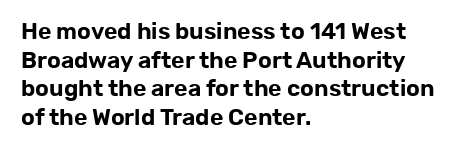
The image shows 23 px text type, upright; set left-aligned, line spacing 1.24x, normal letter spacing, not underlined.
